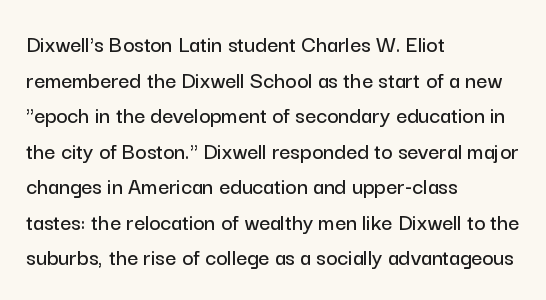
The image shows 24 px text type, upright; set left-aligned, normal line spacing (1.48x), normal letter spacing, not underlined.
